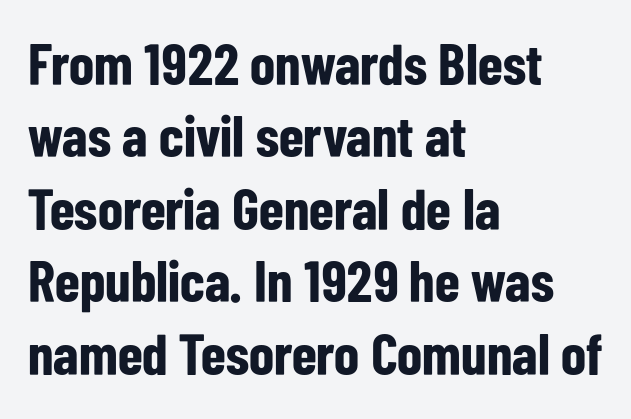
{"serif": "no", "italic": "no", "bold": "yes", "weight": "bold", "width": "condensed", "stroke_contrast": "low", "x_height": "medium", "monospaced": "no", "underline": "no", "align": "left", "line_spacing": "normal", "line_spacing_ratio": 1.25, "letter_spacing": "normal", "letter_spacing_em": 0.0, "glyph_px": 58}
